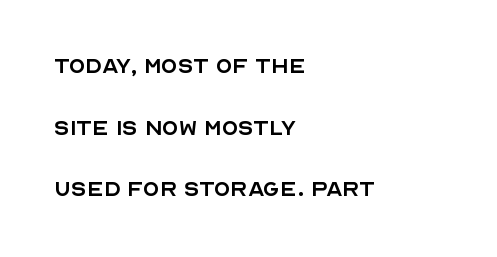
Q: Is the text bold? A: No.
Q: Is the text italic (slanted)? A: No, it is upright.
Q: Is the text underlined? A: No.
Q: How is the paragraph aligned? A: Left-aligned.
Q: Is the spacing between letters normal or unusually wide? A: Normal.
Q: Is the spacing between lines tight, normal or loose? A: Loose.
